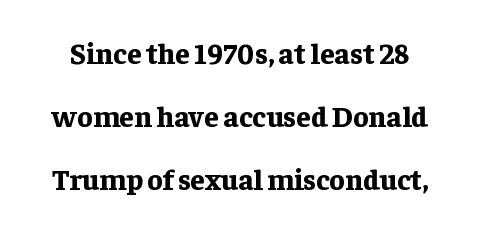
Each new line begins a long way beneath the previous one. Words float on clear page, feet unadorned. Serifs: yes, visible at the terminals of the letterforms. Observe the ordinary spacing: letters are neighbours, not strangers. The specimen reads as upright at a glance.
